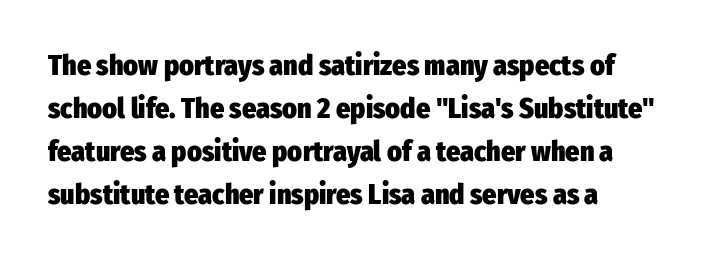
{"serif": "no", "italic": "no", "bold": "yes", "weight": "heavy", "width": "condensed", "stroke_contrast": "low", "x_height": "medium", "monospaced": "no", "underline": "no", "align": "left", "line_spacing": "normal", "line_spacing_ratio": 1.53, "letter_spacing": "normal", "letter_spacing_em": 0.0, "glyph_px": 28}
